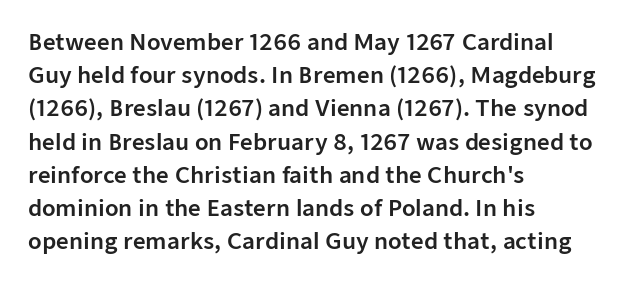
These lines keep a tight, regular rhythm from letter to letter. Vertical spacing — default. No word sits above an underline. The setting favours the left margin, as ordinary paragraphs usually do. The font's upright variant was chosen for this text.
